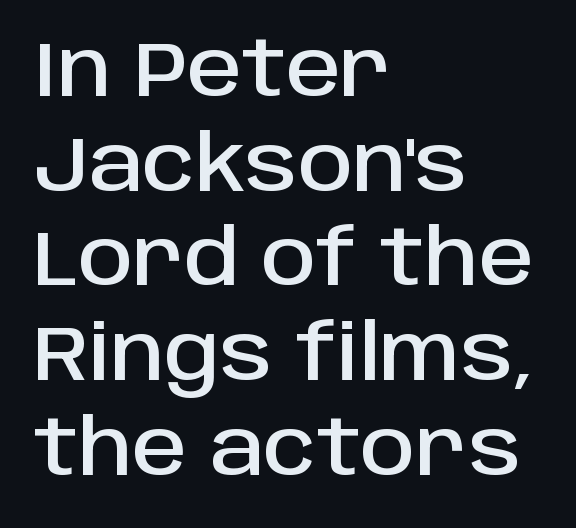
This rendering features lettering with no underline. Does the type have serifs? No, each stem ends abruptly. Posture: upright roman. Here the designer chose a conventional face with non-uniform glyph widths.
